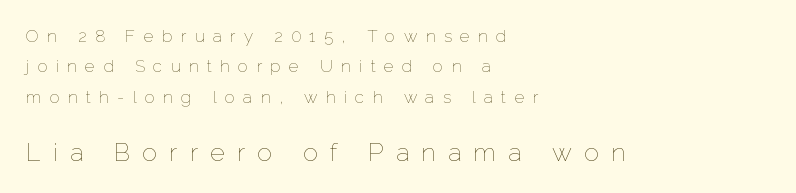
Any mark beneath the type? The region is blank. Notice how the stems are strictly vertical — no italics here. Short and long lines alike share a common starting point at left. Characters follow at a spacing far wider than the type designer built in.
